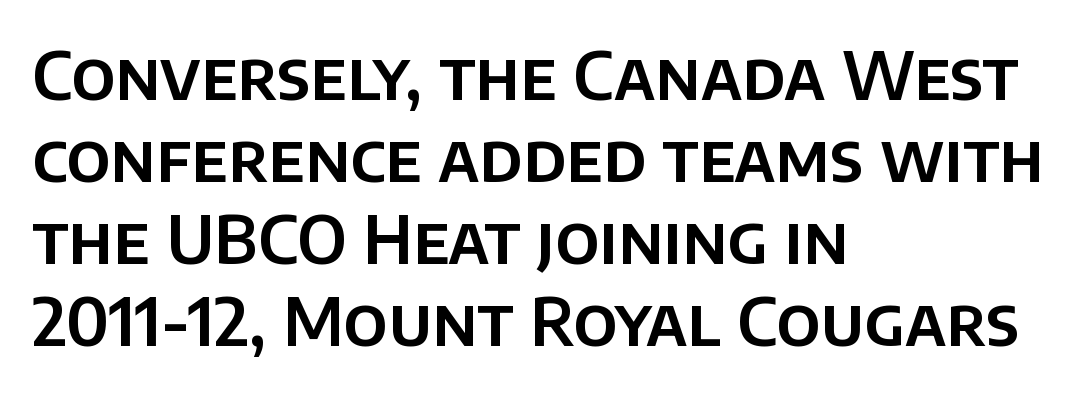
{"serif": "no", "italic": "no", "width": "normal", "stroke_contrast": "low", "x_height": "large", "monospaced": "no", "underline": "no", "align": "left", "line_spacing_ratio": 1.24, "letter_spacing": "normal", "letter_spacing_em": 0.0, "glyph_px": 66}
